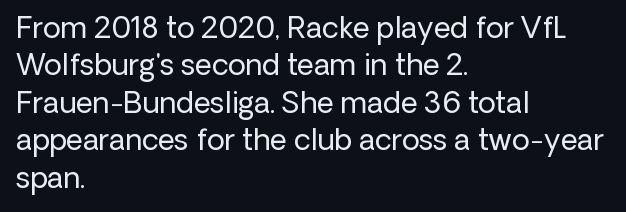
The image shows 29 px regular-weight sans-serif type, upright; set left-aligned, normal line spacing (1.29x), normal letter spacing, not underlined; low stroke contrast and a medium x-height.
